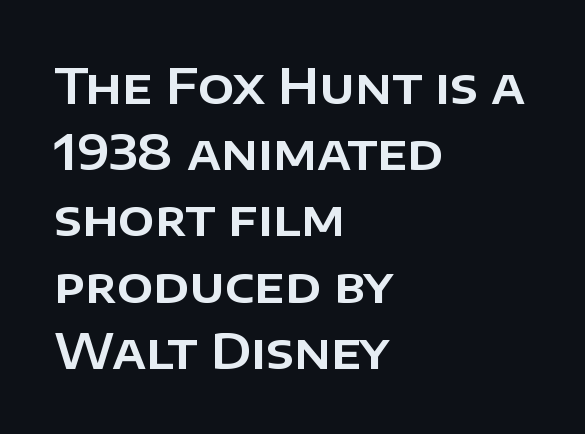
{"serif": "no", "italic": "no", "width": "normal", "stroke_contrast": "low", "x_height": "large", "monospaced": "no", "underline": "no", "align": "left", "line_spacing": "normal", "line_spacing_ratio": 1.38, "letter_spacing": "normal", "letter_spacing_em": 0.0, "glyph_px": 48}
